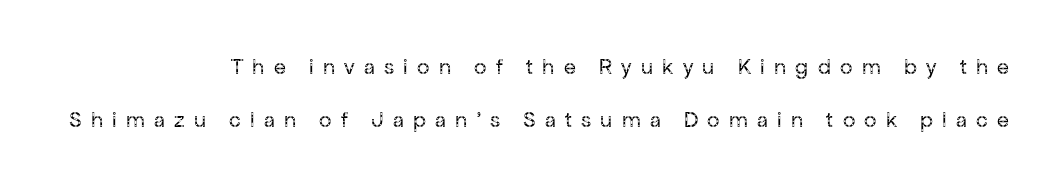
The font's upright variant was chosen for this text. No letter is thick-stroked: the sample isn't bold. Teacher's note: observe the even right margin — that is flush-right alignment. Letter spacing: wide. Vertically, the passage feels expansive, rows floating well apart.
